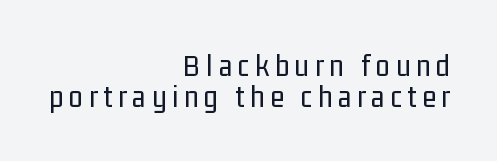
Q: Is the text bold? A: No.
Q: Is the text italic (slanted)? A: No, it is upright.
Q: Is the typeface a serif or a sans-serif typeface? A: Sans-serif.
Q: Is the text underlined? A: No.
Q: How is the paragraph aligned? A: Right-aligned.
Q: Is the spacing between lines tight, normal or loose? A: Tight.
Q: Width (condensed, normal, or wide)? A: Condensed.
Q: Stroke contrast? A: Low.
Q: x-height? A: Medium.
Q: Monospaced? A: No.
